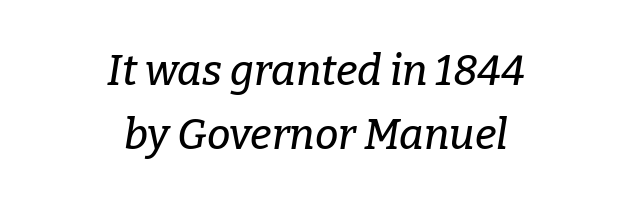
Q: Is the text italic (slanted)? A: Yes, it leans right by about 9 degrees.
Q: Is the typeface a serif or a sans-serif typeface? A: Serif.
Q: Is the text underlined? A: No.
Q: How is the paragraph aligned? A: Centered.
Q: Is the spacing between letters normal or unusually wide? A: Normal.
Q: Is the spacing between lines tight, normal or loose? A: Normal.
Q: Width (condensed, normal, or wide)? A: Normal.
Q: Stroke contrast? A: Low.
Q: x-height? A: Medium.
Q: Monospaced? A: No.
